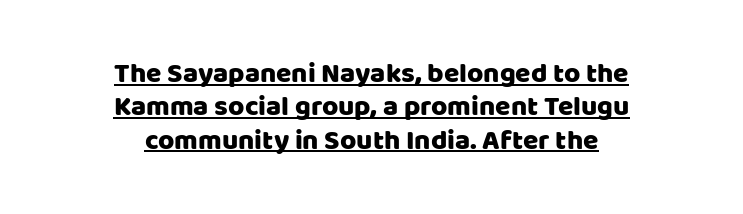
Q: Is the text italic (slanted)? A: No, it is upright.
Q: Is the typeface a serif or a sans-serif typeface? A: Sans-serif.
Q: Is the text underlined? A: Yes.
Q: How is the paragraph aligned? A: Centered.
Q: Is the spacing between letters normal or unusually wide? A: Normal.
Q: Width (condensed, normal, or wide)? A: Normal.
Q: Stroke contrast? A: Low.
Q: x-height? A: Large.
Q: Monospaced? A: No.
